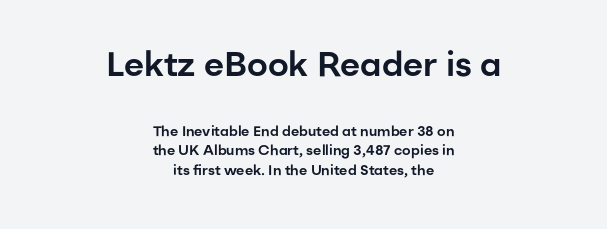
Q: Is the text italic (slanted)? A: No, it is upright.
Q: Is the typeface a serif or a sans-serif typeface? A: Sans-serif.
Q: Is the text underlined? A: No.
Q: How is the paragraph aligned? A: Centered.
Q: Is the spacing between letters normal or unusually wide? A: Normal.
Q: Is the spacing between lines tight, normal or loose? A: Normal.
Q: Which block of text is set in a larger size, the first (top) or the second (bottom)? A: The first (top) one.
Q: Width (condensed, normal, or wide)? A: Normal.
Q: Stroke contrast? A: Low.
Q: x-height? A: Medium.
Q: Monospaced? A: No.
